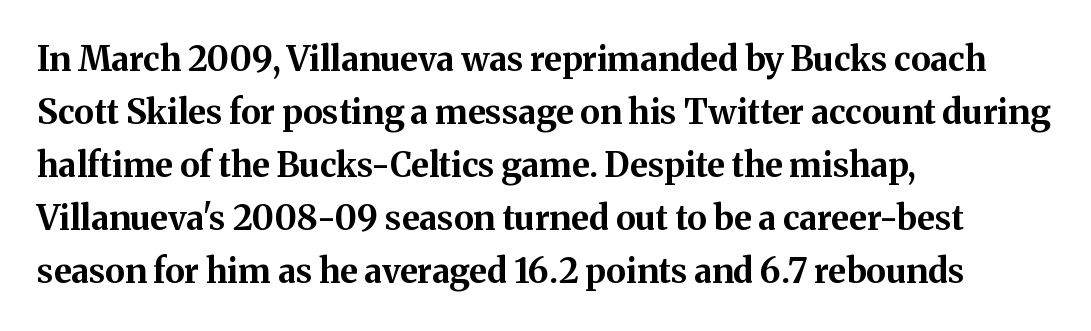
The image shows 34 px bold serif type, upright; set left-aligned, normal line spacing (1.56x), normal letter spacing, not underlined; medium stroke contrast and a medium x-height.
